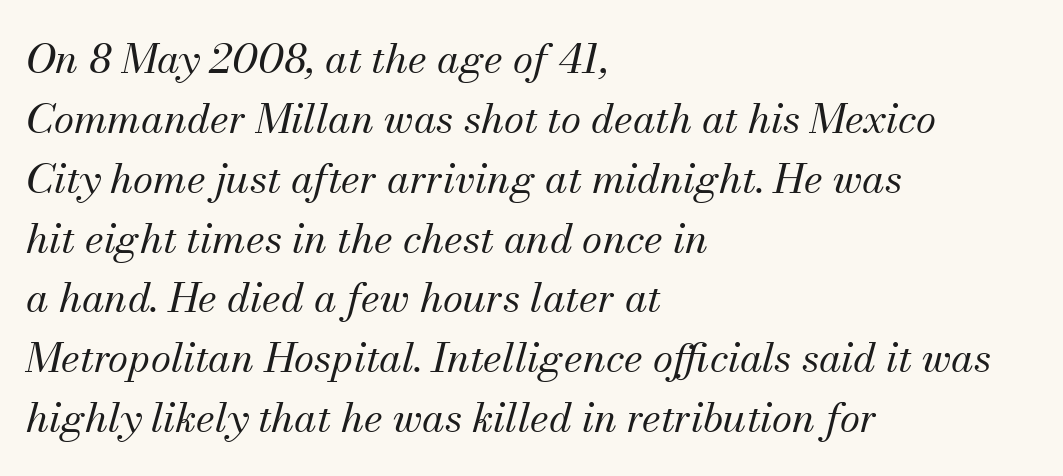
The designer went with a serif here, giving each stem small feet. On a weight scale, this lands at 450 or below. No extra tracking has been applied to these lines. Observe the lean: these are italic letterforms. All the whitespace from short lines collects on the right.
